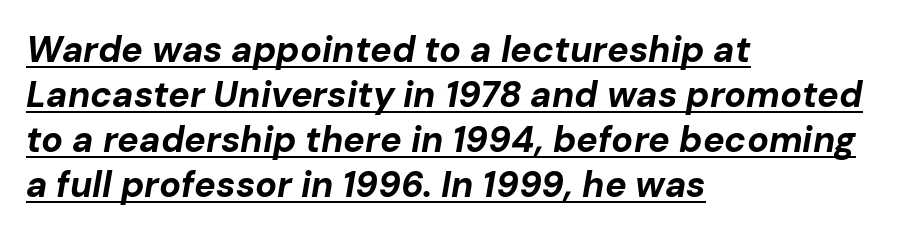
Notice how a bar underscores the lettering throughout. Posture: slanted. The passage shown has conventional tracking throughout. Typesetter's note: full bold, strokes at maximum text heaviness. Is the block centered? No — it sits flush against the left margin. If you measured baseline to baseline, you'd find a middling distance.
